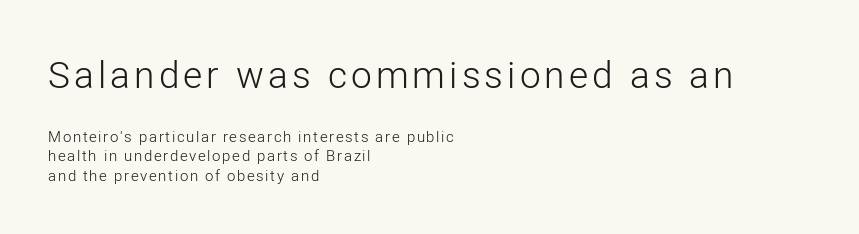
Q: Is the text bold? A: No.
Q: Is the text italic (slanted)? A: No, it is upright.
Q: Is the typeface a serif or a sans-serif typeface? A: Sans-serif.
Q: Is the text underlined? A: No.
Q: How is the paragraph aligned? A: Left-aligned.
Q: Is the spacing between lines tight, normal or loose? A: Normal.
Q: Which block of text is set in a larger size, the first (top) or the second (bottom)? A: The first (top) one.
Q: Width (condensed, normal, or wide)? A: Normal.
Q: Stroke contrast? A: Low.
Q: x-height? A: Medium.
Q: Monospaced? A: No.
